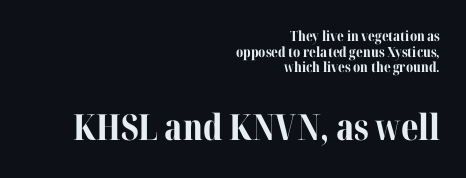
{"serif": "yes", "italic": "no", "bold": "yes", "weight": "bold", "width": "normal", "stroke_contrast": "medium", "x_height": "medium", "monospaced": "no", "underline": "no", "align": "right", "line_spacing": "tight", "line_spacing_ratio": 1.11, "letter_spacing": "normal", "letter_spacing_em": 0.0, "larger_block": "second", "size_ratio": 2.57, "glyph_px": 36}
